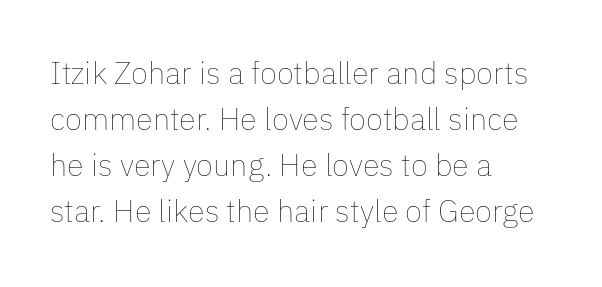
Q: Is the text bold? A: No.
Q: Is the text italic (slanted)? A: No, it is upright.
Q: Is the text underlined? A: No.
Q: How is the paragraph aligned? A: Left-aligned.
Q: Is the spacing between letters normal or unusually wide? A: Normal.
Q: Is the spacing between lines tight, normal or loose? A: Normal.
Q: Width (condensed, normal, or wide)? A: Normal.
Q: Stroke contrast? A: Low.
Q: x-height? A: Medium.
Q: Monospaced? A: No.
